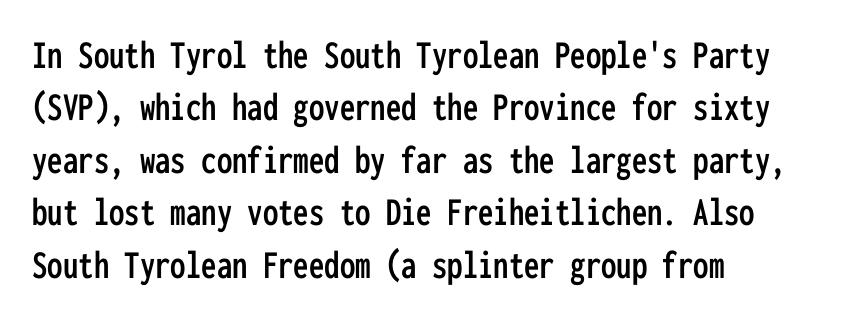
Think of a typewriter: that constant character pitch is what you see here. Nope, no serifs anywhere on these letters. The baseline area is clear. Tracking value appears to be zero — textbook default spacing.
